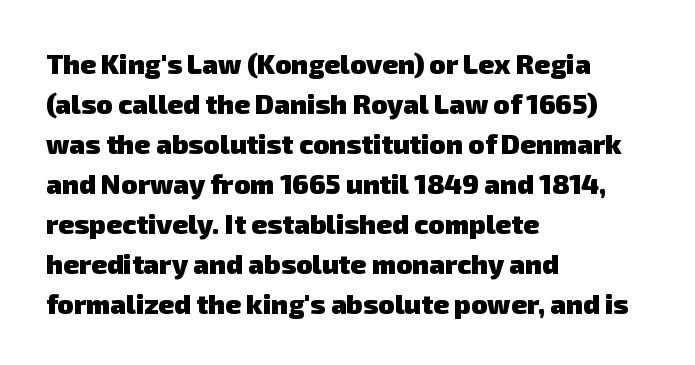
{"bold": "yes", "underline": "no", "align": "left", "line_spacing": "normal", "line_spacing_ratio": 1.48, "letter_spacing": "normal", "letter_spacing_em": 0.0, "glyph_px": 27}
